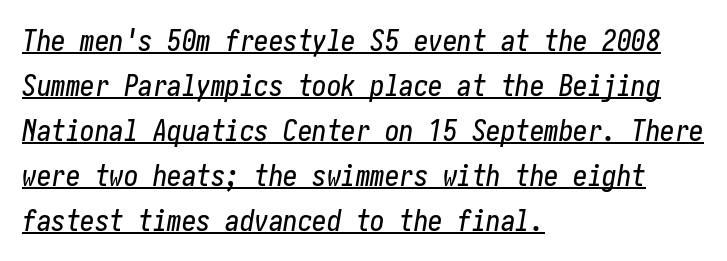
{"italic": "yes", "lean": "right", "slant_degrees": 10, "width": "condensed", "stroke_contrast": "low", "x_height": "medium", "underline": "yes", "align": "left", "line_spacing": "normal", "line_spacing_ratio": 1.55, "letter_spacing": "normal", "letter_spacing_em": 0.0, "glyph_px": 29}
